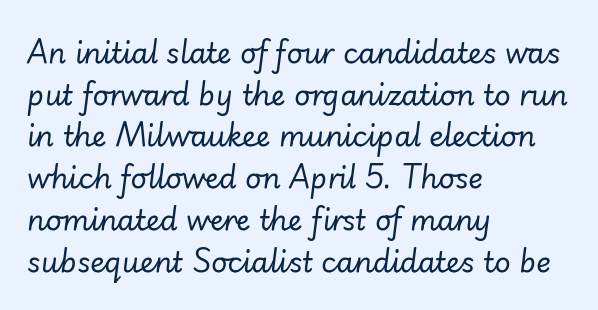
The image shows 28 px regular-weight type, italic (leaning right); set left-aligned, normal line spacing (1.49x), normal letter spacing, not underlined; low stroke contrast and a small x-height.
